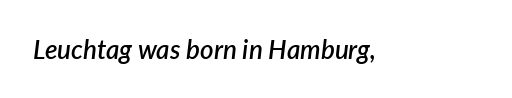
Q: Is the text bold? A: Semi-bold.
Q: Is the text italic (slanted)? A: Yes, it leans right by about 7 degrees.
Q: Is the text underlined? A: No.
Q: Is the spacing between letters normal or unusually wide? A: Normal.
